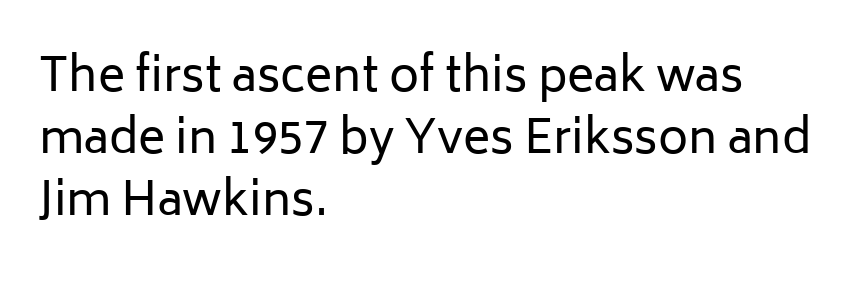
The image shows 46 px regular-weight sans-serif type, upright; set left-aligned, normal line spacing (1.35x), normal letter spacing, not underlined; low stroke contrast and a medium x-height.
